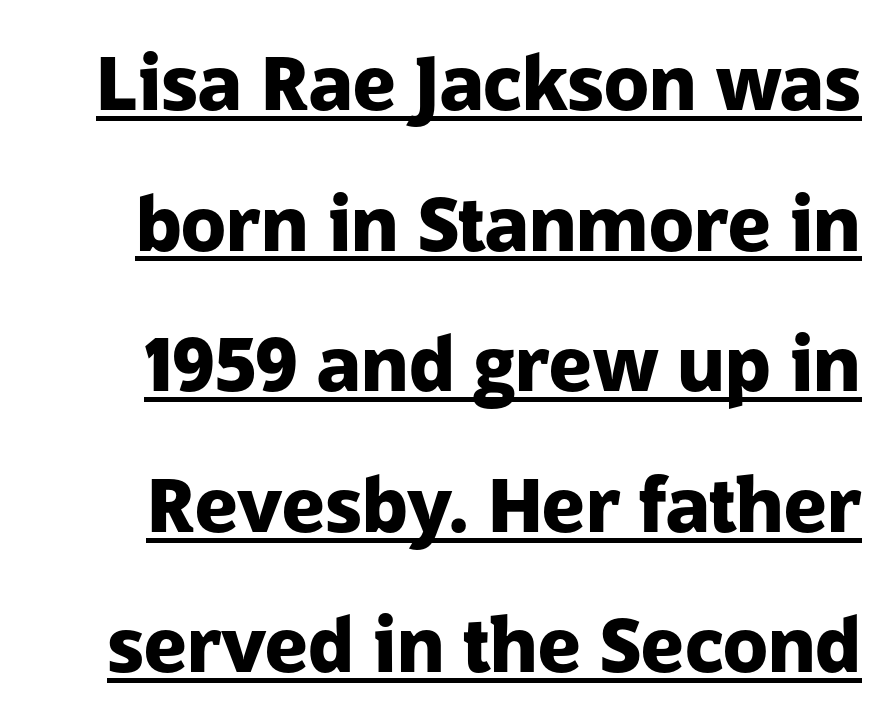
{"serif": "no", "italic": "no", "bold": "yes", "weight": "heavy", "width": "normal", "stroke_contrast": "low", "x_height": "medium", "monospaced": "no", "underline": "yes", "line_spacing": "loose", "line_spacing_ratio": 1.9, "letter_spacing": "normal", "letter_spacing_em": 0.0, "glyph_px": 74}
